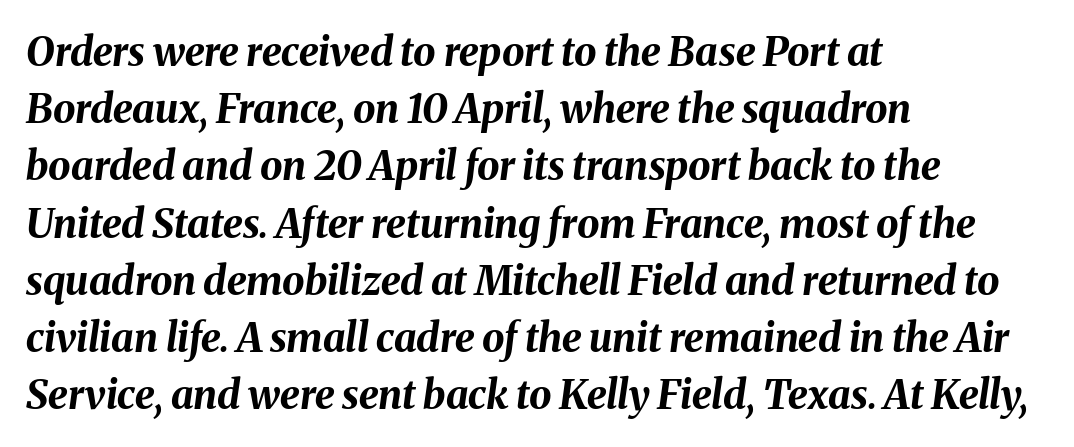
{"italic": "yes", "lean": "right", "slant_degrees": 8, "bold": "yes", "weight": "bold", "width": "normal", "stroke_contrast": "medium", "x_height": "medium", "monospaced": "no", "underline": "no", "align": "left", "line_spacing": "normal", "line_spacing_ratio": 1.43, "letter_spacing": "normal", "letter_spacing_em": 0.0, "glyph_px": 40}
